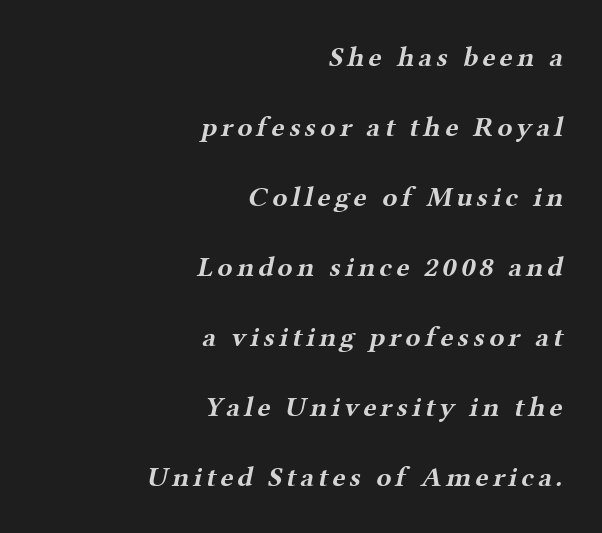
A serif font was chosen for this passage. Which margin do the lines hug? The right one — the left edge is uneven. Airy leading. Each row of text sits above clean, open space. Stroke thickness is high; the sample reads as a true bold.
